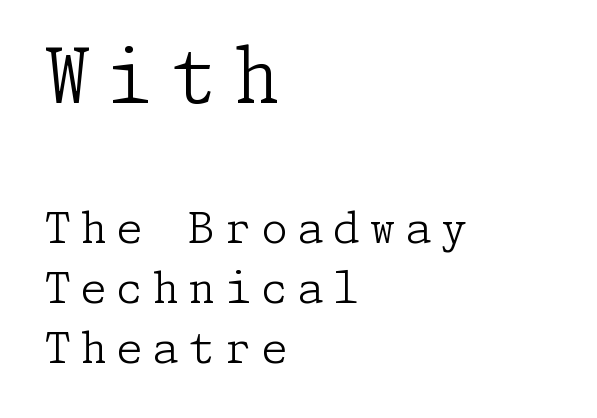
{"serif": "yes", "italic": "no", "bold": "no", "weight": "light", "width": "normal", "stroke_contrast": "low", "x_height": "medium", "underline": "no", "align": "left", "line_spacing": "normal", "line_spacing_ratio": 1.4, "letter_spacing": "wide", "letter_spacing_em": 0.22, "larger_block": "first", "size_ratio": 1.74, "glyph_px": 75}
